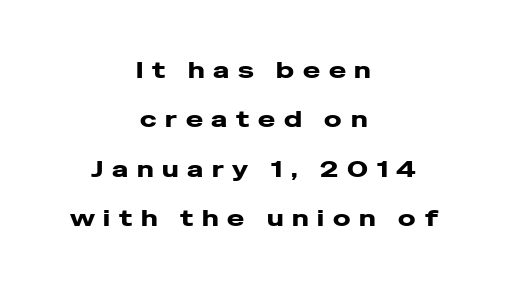
The image shows 23 px text type, upright; set centered, loose line spacing (2.15x), unusually wide letter spacing (+0.38 em), not underlined.
